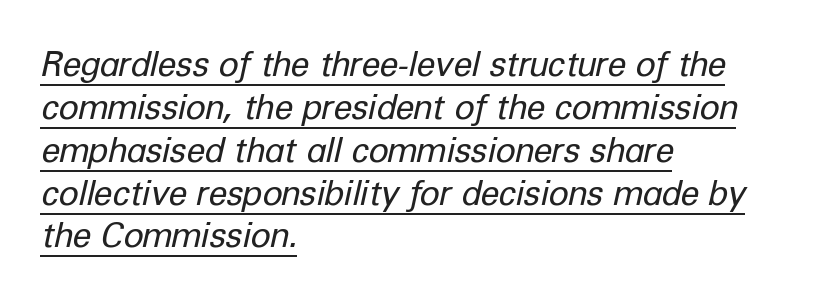
{"italic": "yes", "lean": "right", "slant_degrees": 12, "bold": "no", "weight": "regular", "width": "normal", "stroke_contrast": "low", "x_height": "medium", "monospaced": "no", "underline": "yes", "align": "left", "line_spacing": "normal", "line_spacing_ratio": 1.26, "letter_spacing": "normal", "letter_spacing_em": 0.0, "glyph_px": 34}
